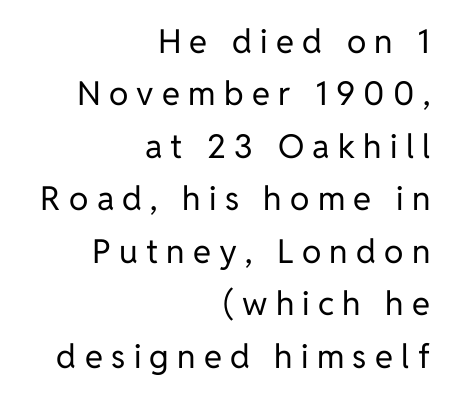
Inter-character spacing is expanded well beyond the font's built-in metrics. The rendering shows plain stroke endings on the letterforms — a sans-serif design. Horizontal bands of white between lines are of average thickness. Words float on clear page, feet unadorned.
